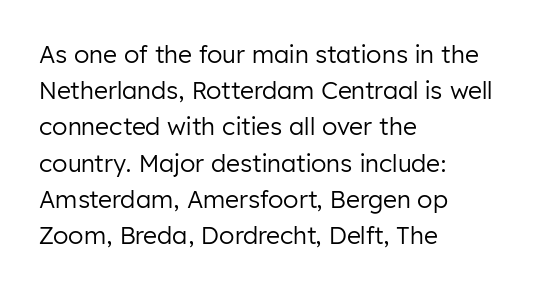
Q: Is the text bold? A: No.
Q: Is the text italic (slanted)? A: No, it is upright.
Q: Is the text underlined? A: No.
Q: How is the paragraph aligned? A: Left-aligned.
Q: Is the spacing between letters normal or unusually wide? A: Normal.
Q: Is the spacing between lines tight, normal or loose? A: Normal.
